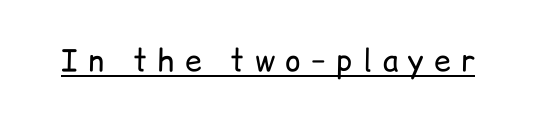
{"serif": "no", "italic": "no", "bold": "no", "weight": "regular", "width": "normal", "stroke_contrast": "low", "x_height": "medium", "monospaced": "no", "underline": "yes", "letter_spacing": "wide", "letter_spacing_em": 0.34, "glyph_px": 30}
